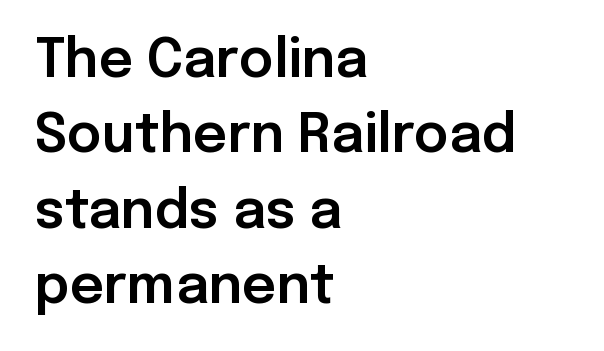
The image shows 53 px sans-serif type, upright; set left-aligned, normal line spacing (1.42x), normal letter spacing, not underlined; low stroke contrast and a medium x-height.
